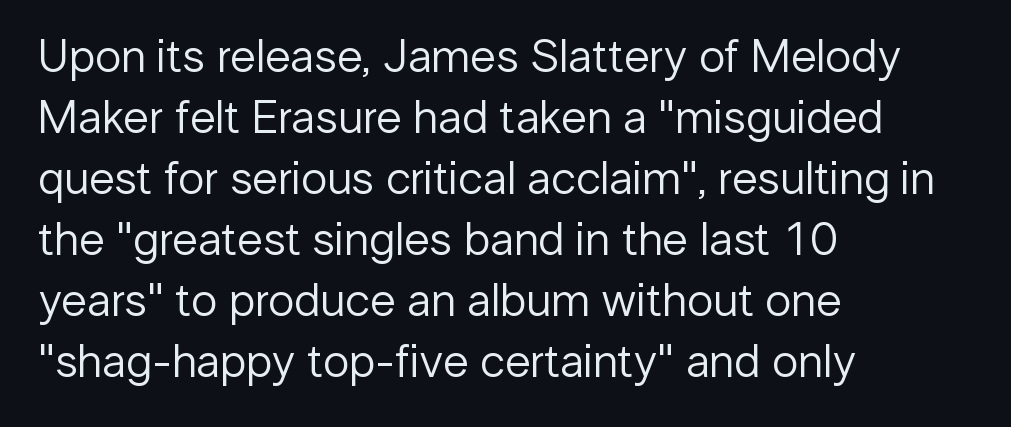
The image shows 47 px regular-weight sans-serif type, upright; set left-aligned, normal line spacing (1.3x), normal letter spacing, not underlined; low stroke contrast and a medium x-height.
